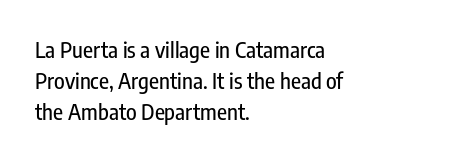
The image shows 22 px text type, upright; set left-aligned, normal line spacing (1.42x), normal letter spacing, not underlined.
